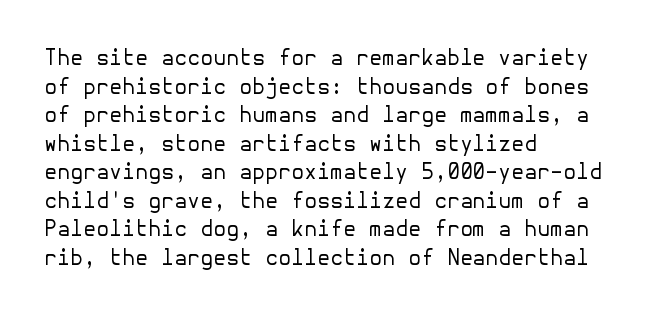
{"italic": "no", "bold": "no", "underline": "no", "align": "left", "line_spacing": "normal", "line_spacing_ratio": 1.36, "letter_spacing": "normal", "letter_spacing_em": 0.0, "glyph_px": 21}
